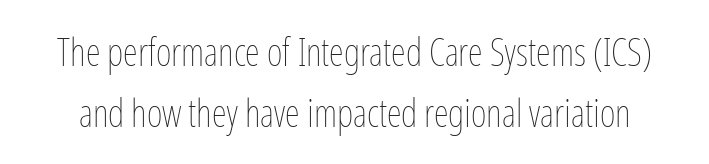
Q: Is the text bold? A: No.
Q: Is the text italic (slanted)? A: No, it is upright.
Q: Is the text underlined? A: No.
Q: Is the spacing between letters normal or unusually wide? A: Normal.
Q: Is the spacing between lines tight, normal or loose? A: Normal.
Q: Width (condensed, normal, or wide)? A: Condensed.
Q: Stroke contrast? A: Low.
Q: x-height? A: Medium.
Q: Monospaced? A: No.
